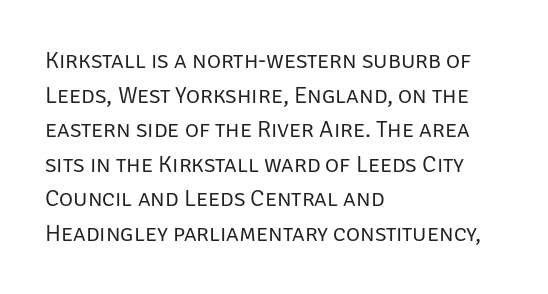
{"italic": "no", "bold": "no", "underline": "no", "align": "left", "line_spacing": "normal", "line_spacing_ratio": 1.44, "letter_spacing": "normal", "letter_spacing_em": 0.0, "glyph_px": 24}
